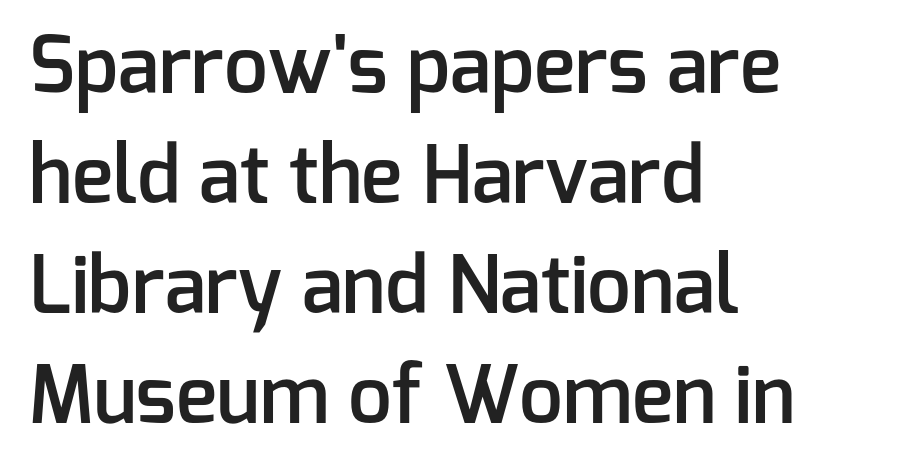
{"serif": "no", "italic": "no", "bold": "semi", "weight": "semibold", "width": "normal", "stroke_contrast": "low", "x_height": "medium", "monospaced": "no", "underline": "no", "align": "left", "line_spacing": "normal", "line_spacing_ratio": 1.41, "letter_spacing": "normal", "letter_spacing_em": 0.0, "glyph_px": 78}
